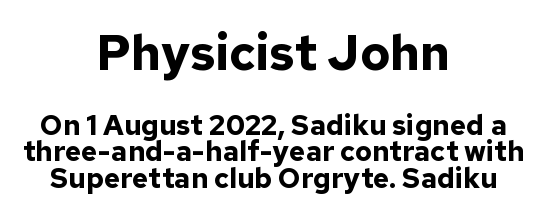
Q: Is the text bold? A: Yes.
Q: Is the text italic (slanted)? A: No, it is upright.
Q: Is the typeface a serif or a sans-serif typeface? A: Sans-serif.
Q: Is the text underlined? A: No.
Q: How is the paragraph aligned? A: Centered.
Q: Is the spacing between letters normal or unusually wide? A: Normal.
Q: Is the spacing between lines tight, normal or loose? A: Tight.
Q: Which block of text is set in a larger size, the first (top) or the second (bottom)? A: The first (top) one.
Q: Width (condensed, normal, or wide)? A: Normal.
Q: Stroke contrast? A: Low.
Q: x-height? A: Medium.
Q: Monospaced? A: No.
